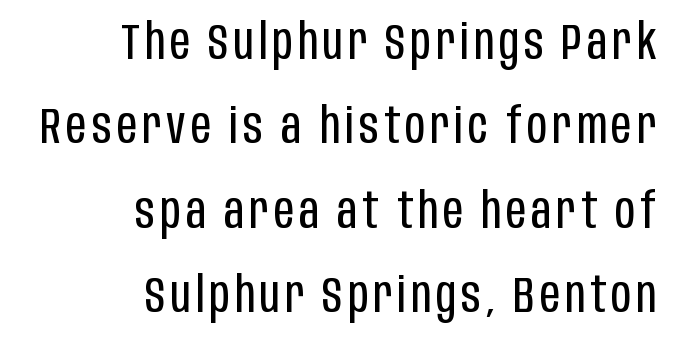
One glance says typical: line gaps are just what's usual. The characters display no serif detailing; their extremities are plain. These lines are rendered in a variable-pitch font. Does the copy run flush right? Yes — the right margin is perfectly even.
